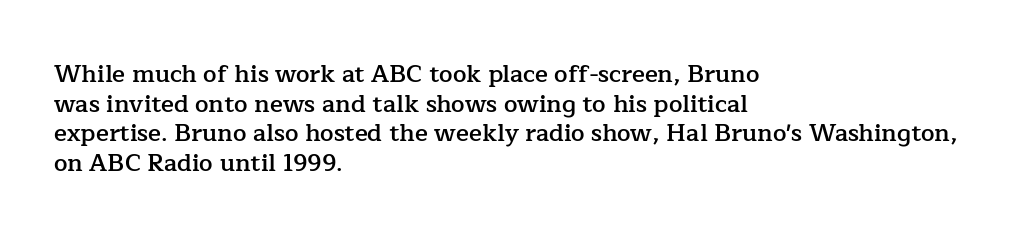
{"italic": "no", "bold": "semi", "underline": "no", "align": "left", "line_spacing_ratio": 1.23, "letter_spacing": "normal", "letter_spacing_em": 0.0, "glyph_px": 24}
